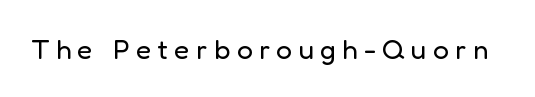
Q: Is the text bold? A: No.
Q: Is the text italic (slanted)? A: No, it is upright.
Q: Is the typeface a serif or a sans-serif typeface? A: Sans-serif.
Q: Is the text underlined? A: No.
Q: Is the spacing between letters normal or unusually wide? A: Unusually wide.
Q: Width (condensed, normal, or wide)? A: Normal.
Q: Stroke contrast? A: Low.
Q: x-height? A: Medium.
Q: Monospaced? A: No.
